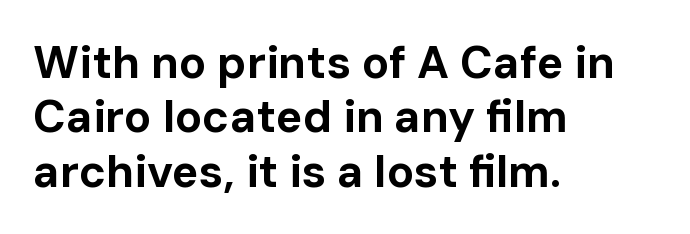
The image shows 45 px bold sans-serif type, upright; set left-aligned, line spacing 1.21x, normal letter spacing, not underlined; low stroke contrast and a medium x-height.
